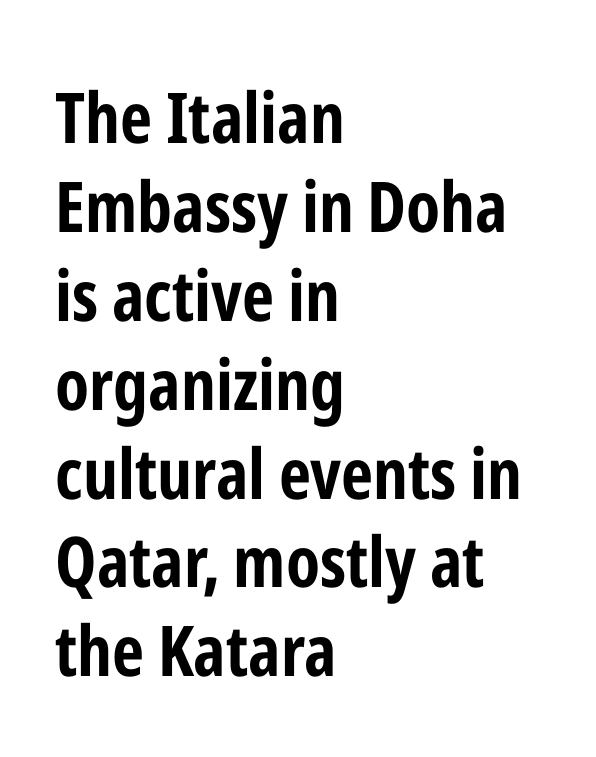
In terms of leading, this rendering sits right in the middle. Classification — sans serif. Caption: standard tracking, unaltered. Notice how the passage keeps a crisp vertical edge on the left only.
